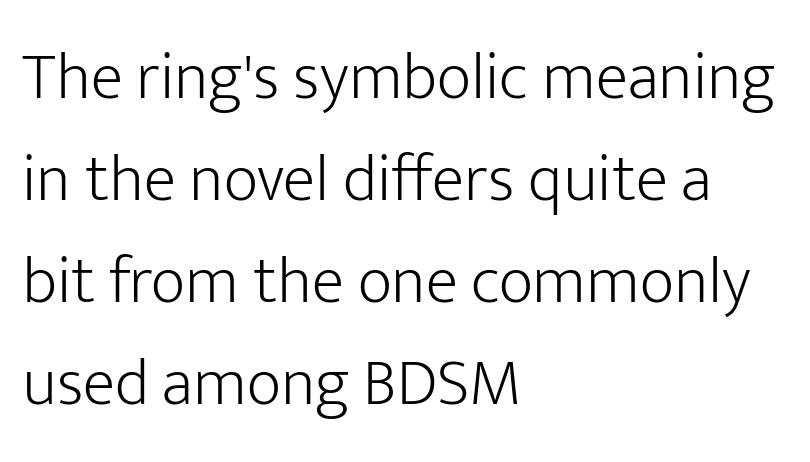
Vertical strokes here are truly vertical. This sample uses plain, unmodified letter spacing. Serifs: no, the terminals of the letterforms are clean. Honestly, there is no underline to notice here at all. Letters have the restrained weight of plain body copy at most. A typesetter would call this proportional, since set widths differ per character.
